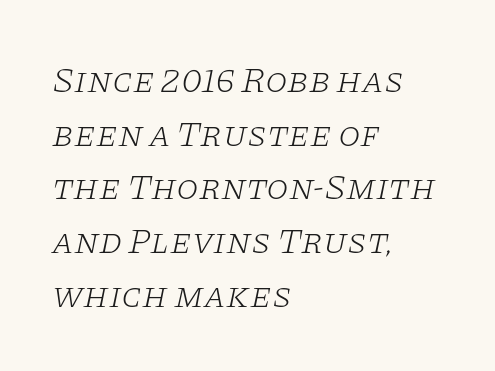
{"serif": "yes", "italic": "yes", "lean": "right", "slant_degrees": 11, "bold": "no", "weight": "light", "width": "wide", "stroke_contrast": "low", "x_height": "large", "monospaced": "no", "underline": "no", "align": "left", "line_spacing": "normal", "line_spacing_ratio": 1.49, "letter_spacing": "normal", "letter_spacing_em": 0.0, "glyph_px": 36}
